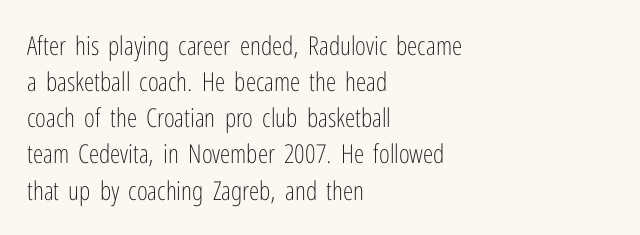
Teacher's note: observe the even left margin — that is flush-left alignment. Students, note that the glyphs here touch the page at normal intervals. Do the letters lean? They stand straight. Descenders hang freely into open space. Stem width sits at or under what a default text font uses.
